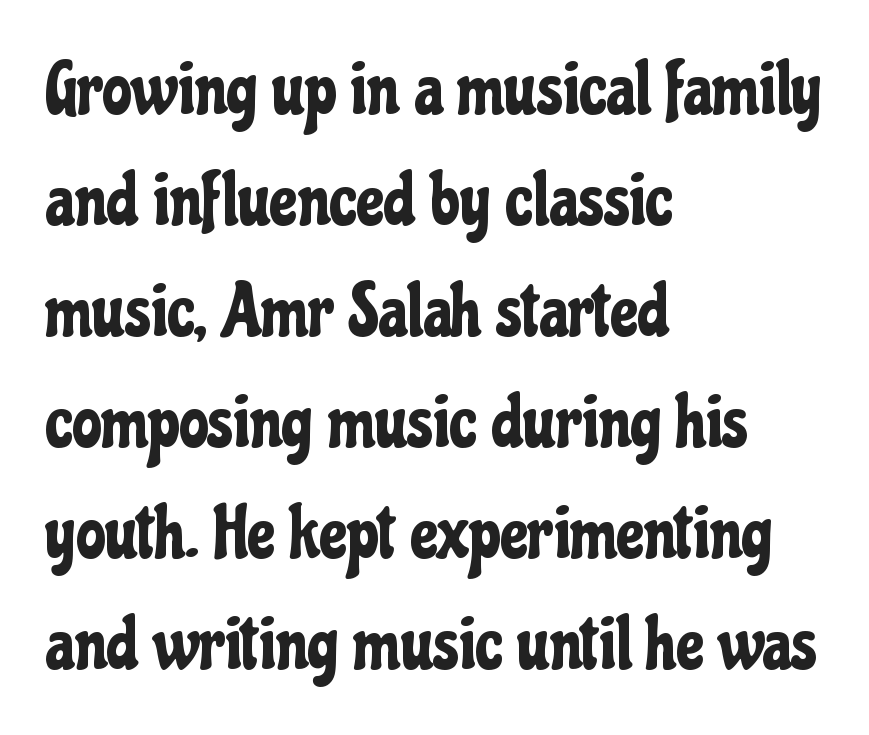
The image shows 74 px condensed sans-serif type, upright; set left-aligned, normal line spacing (1.5x), normal letter spacing, not underlined; low stroke contrast and a medium x-height.
